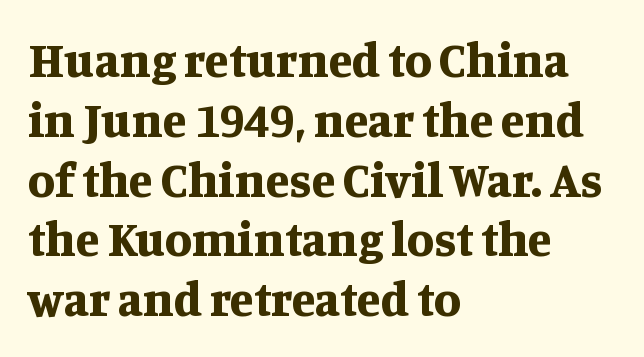
The image shows 49 px bold serif type, upright; set left-aligned, line spacing 1.22x, normal letter spacing, not underlined; medium stroke contrast and a large x-height.
